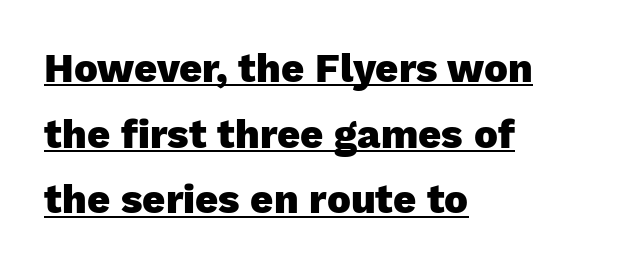
Q: Is the text bold? A: Yes.
Q: Is the text italic (slanted)? A: No, it is upright.
Q: Is the typeface a serif or a sans-serif typeface? A: Sans-serif.
Q: Is the text underlined? A: Yes.
Q: How is the paragraph aligned? A: Left-aligned.
Q: Is the spacing between letters normal or unusually wide? A: Normal.
Q: Is the spacing between lines tight, normal or loose? A: Normal.
Q: Width (condensed, normal, or wide)? A: Normal.
Q: Stroke contrast? A: Low.
Q: x-height? A: Medium.
Q: Monospaced? A: No.
